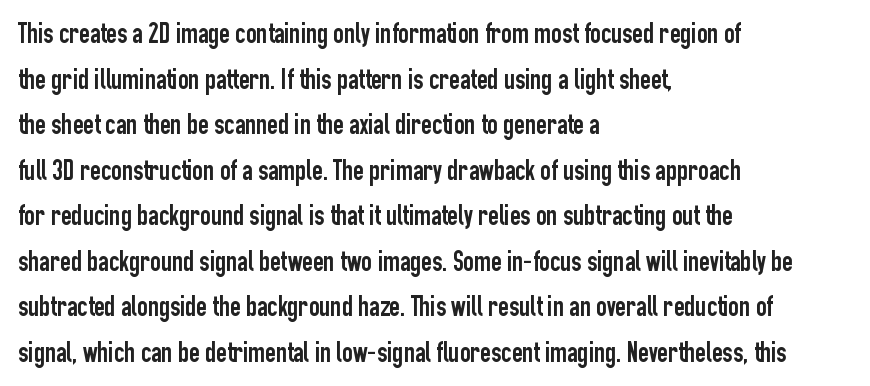
This rendering uses left alignment, leaving the right contour irregular. Is the letter spacing exaggerated? No — it looks like the ordinary default. Here the designer chose a conventional face with non-uniform glyph widths. The baseline area is clear. Nothing sits at the stroke ends, so this counts as sans-serif.
